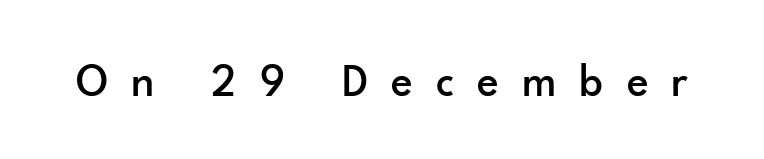
{"serif": "no", "italic": "no", "width": "normal", "stroke_contrast": "low", "x_height": "small", "monospaced": "no", "underline": "no", "letter_spacing": "wide", "letter_spacing_em": 0.5, "glyph_px": 46}
